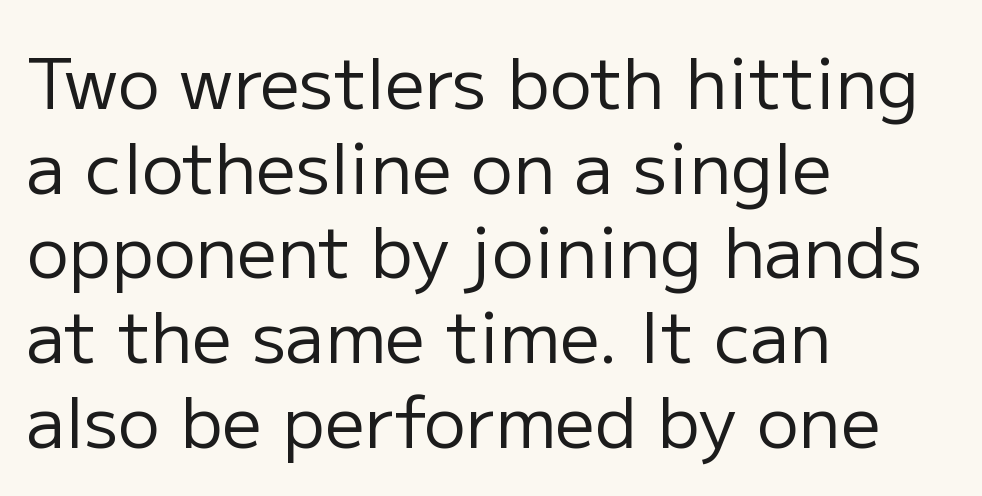
The font family rendered here belongs to the sans-serif group. The typography opts for an upright posture over an oblique one. Rule under the text: the space is simply empty. These glyphs show unthickened strokes, regular width or finer. These lines are rendered in a variable-pitch font.
